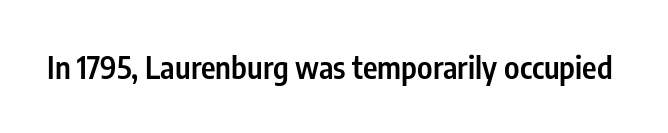
Q: Is the text bold? A: Semi-bold.
Q: Is the text italic (slanted)? A: No, it is upright.
Q: Is the typeface a serif or a sans-serif typeface? A: Sans-serif.
Q: Is the text underlined? A: No.
Q: Is the spacing between letters normal or unusually wide? A: Normal.
Q: Width (condensed, normal, or wide)? A: Condensed.
Q: Stroke contrast? A: Low.
Q: x-height? A: Medium.
Q: Monospaced? A: No.
